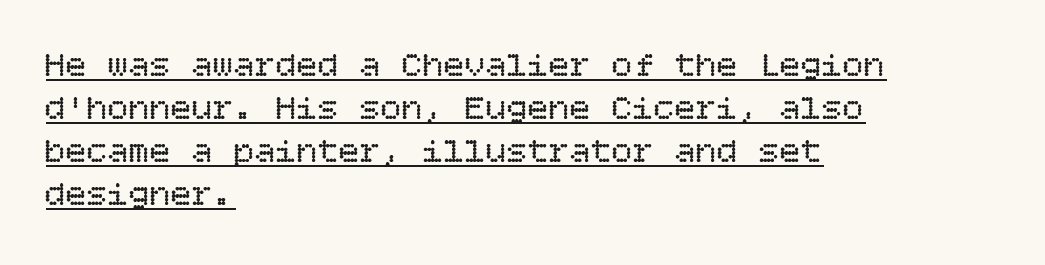
{"italic": "no", "bold": "no", "weight": "regular", "width": "normal", "stroke_contrast": "low", "x_height": "large", "underline": "yes", "align": "left", "line_spacing_ratio": 1.23, "letter_spacing": "normal", "letter_spacing_em": 0.0, "glyph_px": 35}
